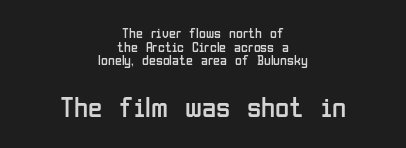
If you drew a line through each stem, it would be perfectly vertical. Vertically, the passage feels compressed, each row crowding the next. The text was rendered using a sans face with plain stroke endings. Both edges are ragged and mirror each other, which tells us the setting is centered. Is this a fixed-width face? No — the glyphs have proportional, varying widths. Unmarked baselines from the first word to the last.
